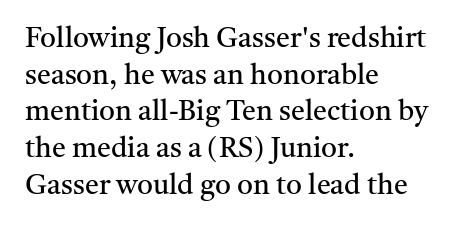
{"serif": "yes", "italic": "no", "bold": "no", "weight": "regular", "width": "normal", "stroke_contrast": "medium", "x_height": "medium", "monospaced": "no", "underline": "no", "align": "left", "line_spacing": "normal", "line_spacing_ratio": 1.31, "letter_spacing": "normal", "letter_spacing_em": 0.0, "glyph_px": 28}
